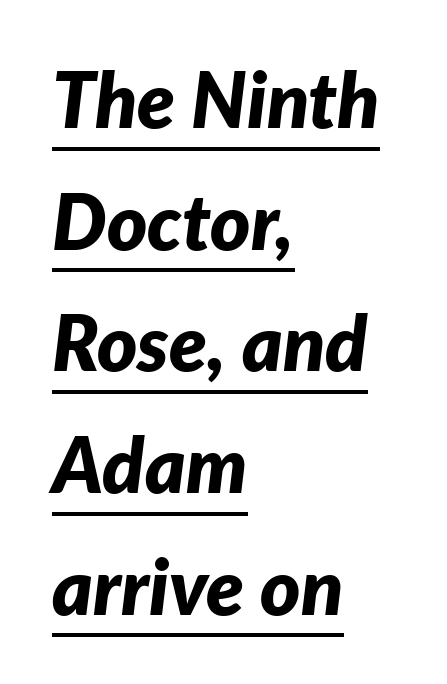
Q: Is the text bold? A: Yes.
Q: Is the text italic (slanted)? A: Yes, it leans right by about 7 degrees.
Q: Is the text underlined? A: Yes.
Q: How is the paragraph aligned? A: Left-aligned.
Q: Is the spacing between letters normal or unusually wide? A: Normal.
Q: Is the spacing between lines tight, normal or loose? A: Normal.
Q: Width (condensed, normal, or wide)? A: Normal.
Q: Stroke contrast? A: Low.
Q: x-height? A: Medium.
Q: Monospaced? A: No.
